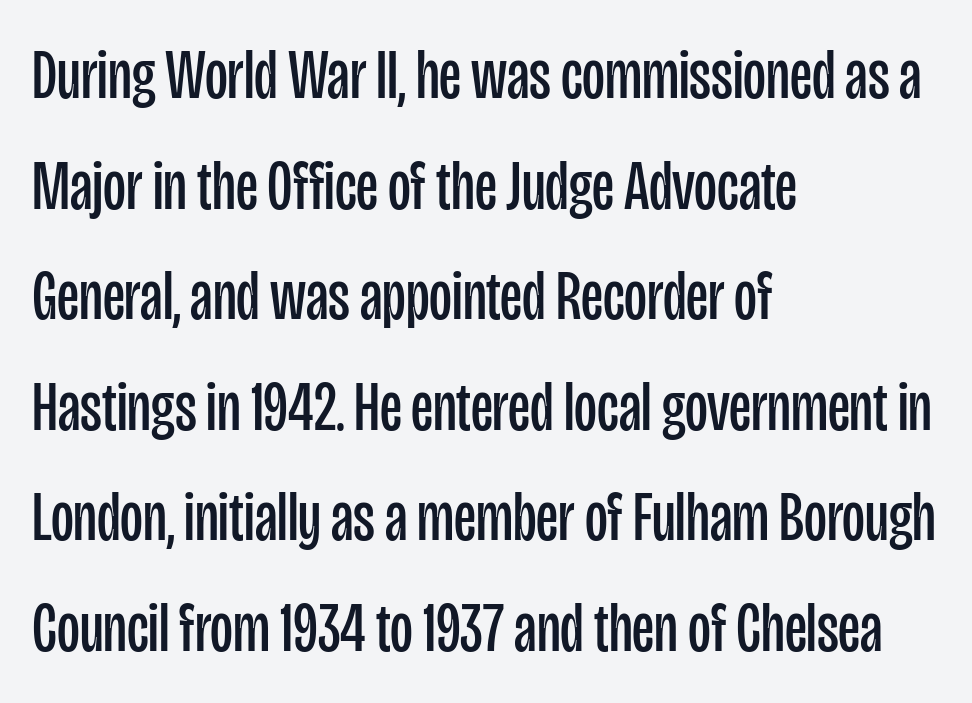
{"serif": "no", "italic": "no", "bold": "no", "weight": "regular", "width": "condensed", "stroke_contrast": "low", "x_height": "large", "monospaced": "no", "underline": "no", "align": "left", "line_spacing": "normal", "line_spacing_ratio": 1.58, "letter_spacing": "normal", "letter_spacing_em": 0.0, "glyph_px": 70}
